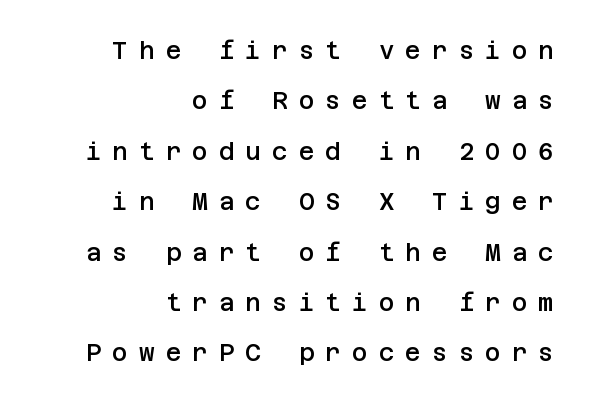
{"italic": "no", "bold": "semi", "underline": "no", "align": "right", "line_spacing": "loose", "line_spacing_ratio": 2.1, "letter_spacing": "wide", "letter_spacing_em": 0.46, "glyph_px": 24}
